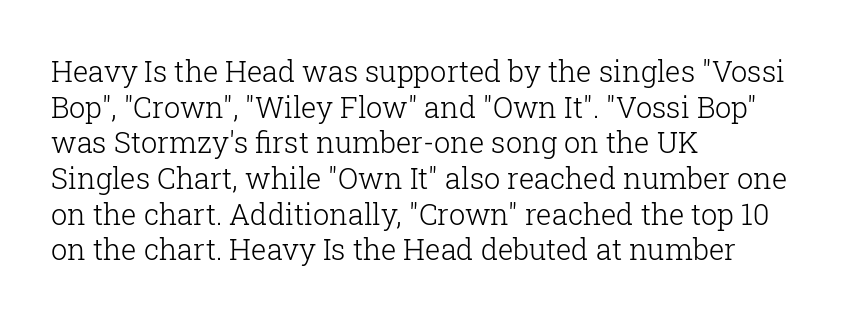
The letters carry serifs — small finishing strokes at the ends of their stems. In CSS terms this would be text-align: left. Notice how the stems are strictly vertical — no italics here. The face used here is proportionally spaced, like ordinary book or web type.
